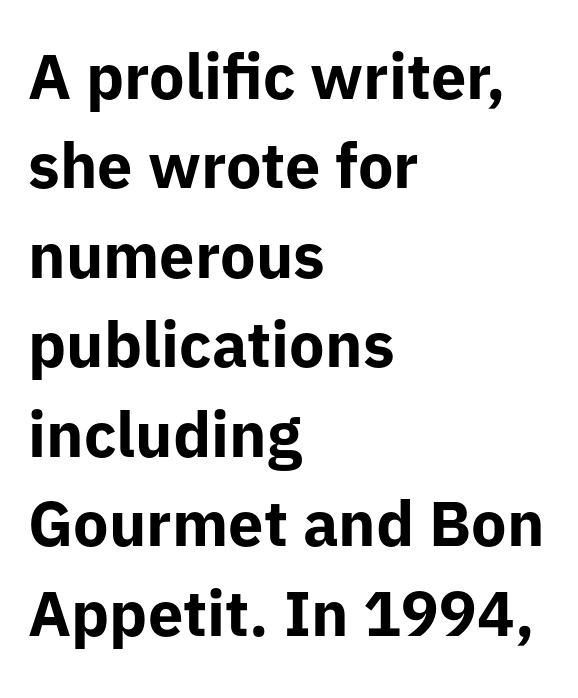
Teacher's note: observe the even left margin — that is flush-left alignment. Is there much room between lines? A standard amount, neither cramped nor airy. This sample has the flowing, uneven cadence of proportional lettering. Only glyphs here, with clear space below each row. You could call the tracking neutral — neither tight nor loose.
